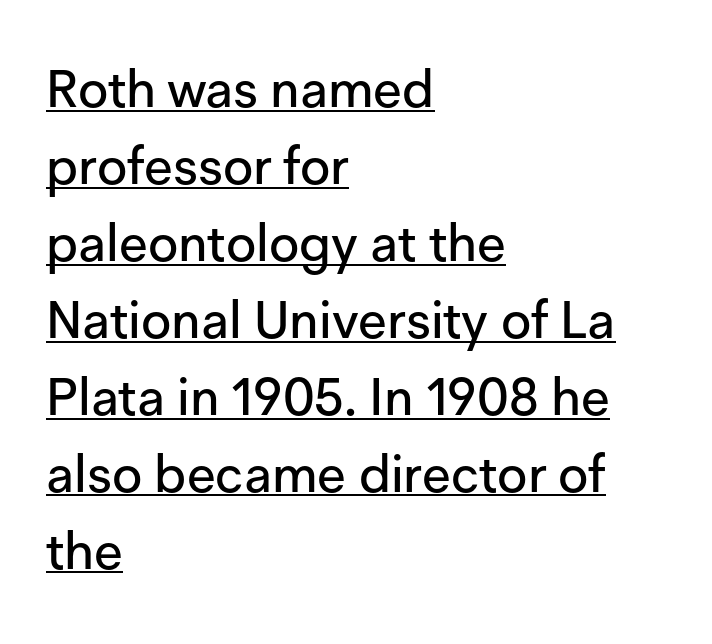
The image shows 52 px sans-serif type, upright; set left-aligned, normal line spacing (1.48x), normal letter spacing, underlined; low stroke contrast and a medium x-height.
